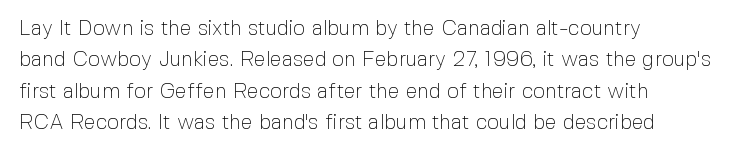
Each row of text sits above clean, open space. Italic? Not at all — the glyphs are vertical. Typeset ragged right — the left edge is the straight one. Each word holds together tightly as a unit, with standard inter-letter gaps. Interline gaps are of average width in this sample.
